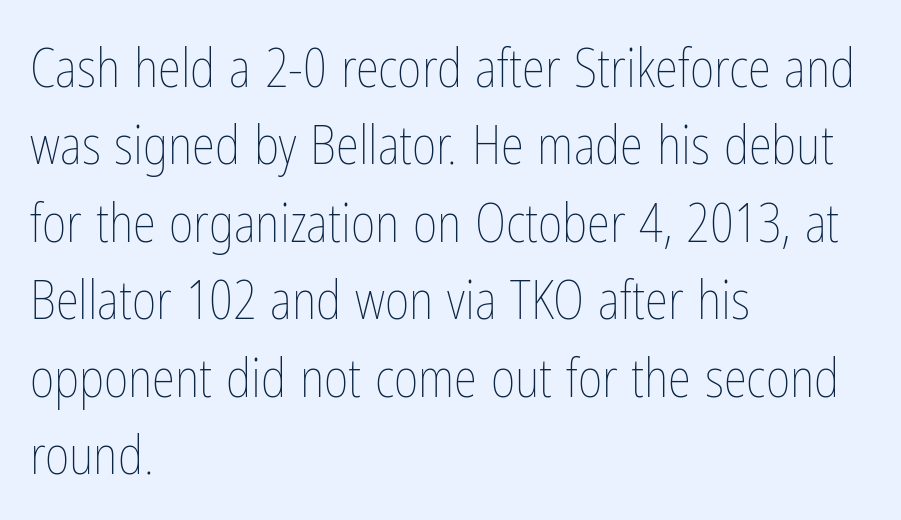
{"italic": "no", "bold": "no", "weight": "thin", "width": "condensed", "stroke_contrast": "low", "x_height": "medium", "monospaced": "no", "underline": "no", "align": "left", "line_spacing": "normal", "line_spacing_ratio": 1.46, "letter_spacing": "normal", "letter_spacing_em": 0.0, "glyph_px": 53}
